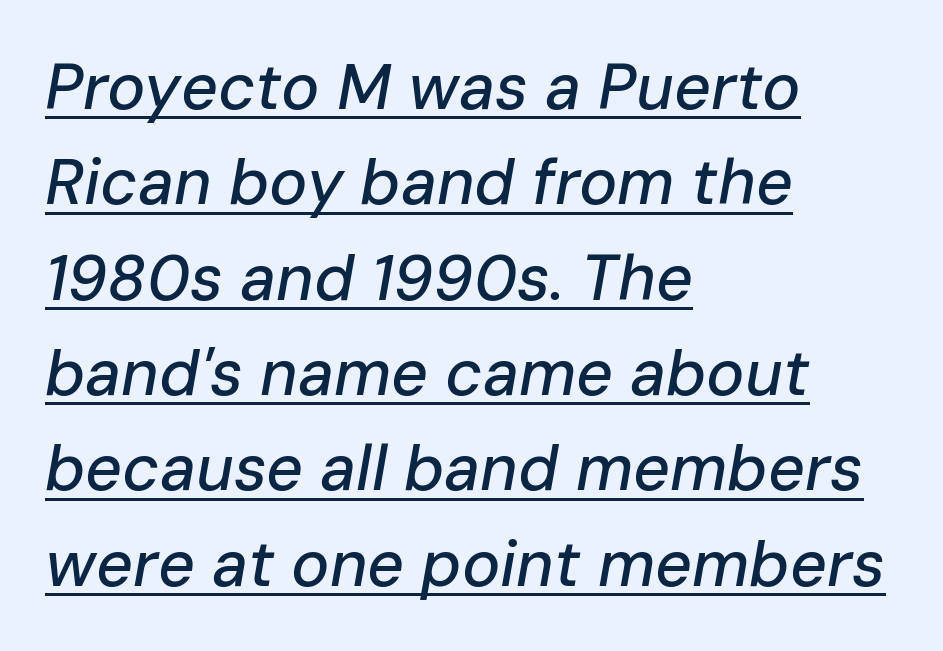
{"italic": "yes", "lean": "right", "slant_degrees": 10, "width": "normal", "stroke_contrast": "low", "x_height": "medium", "monospaced": "no", "underline": "yes", "align": "left", "line_spacing": "normal", "line_spacing_ratio": 1.49, "letter_spacing": "normal", "letter_spacing_em": 0.0, "glyph_px": 64}
